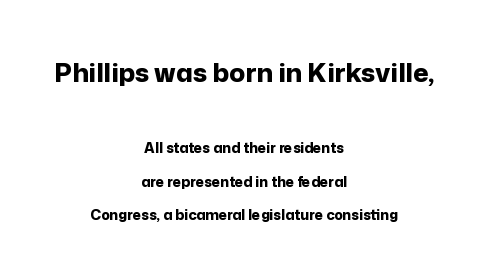
{"italic": "no", "bold": "yes", "underline": "no", "align": "center", "line_spacing": "loose", "line_spacing_ratio": 2.42, "letter_spacing": "normal", "letter_spacing_em": 0.0, "larger_block": "first", "size_ratio": 1.86, "glyph_px": 26}
